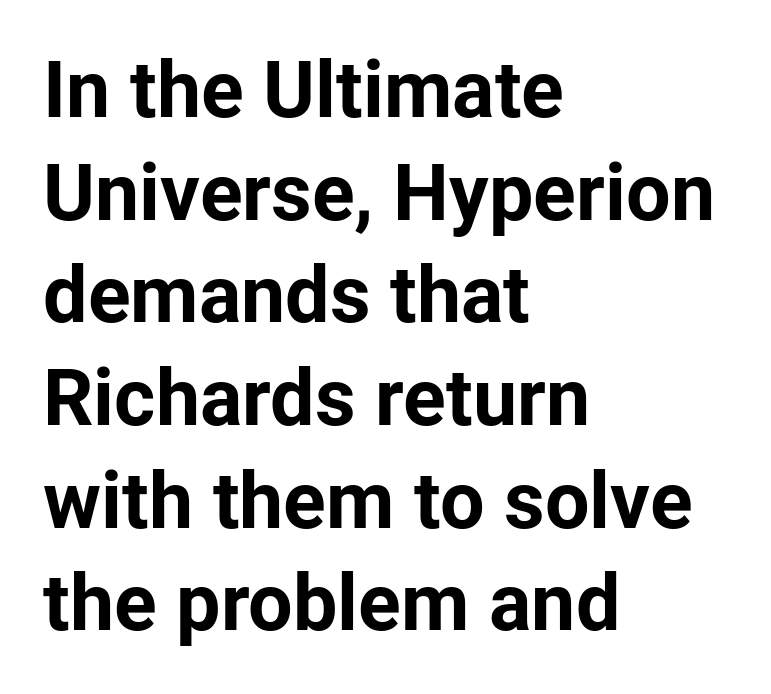
{"serif": "no", "italic": "no", "bold": "yes", "weight": "bold", "width": "normal", "stroke_contrast": "low", "x_height": "medium", "monospaced": "no", "underline": "no", "align": "left", "line_spacing": "normal", "line_spacing_ratio": 1.3, "letter_spacing": "normal", "letter_spacing_em": 0.0, "glyph_px": 79}
